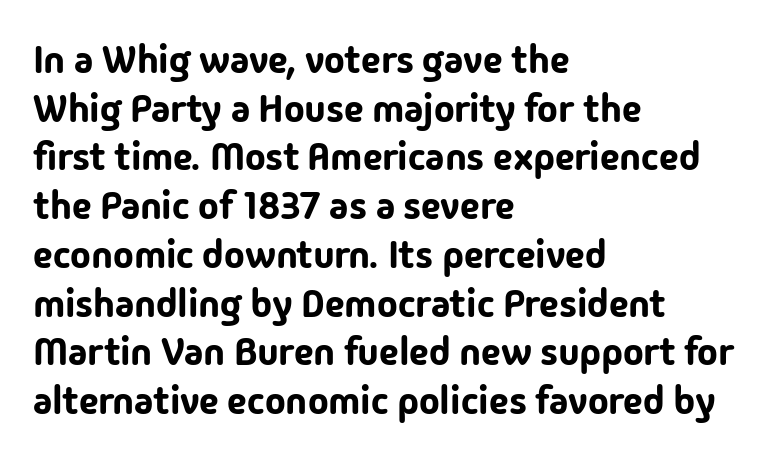
{"serif": "no", "italic": "no", "width": "normal", "stroke_contrast": "low", "x_height": "medium", "monospaced": "no", "underline": "no", "align": "left", "line_spacing": "normal", "line_spacing_ratio": 1.25, "letter_spacing": "normal", "letter_spacing_em": 0.0, "glyph_px": 39}
